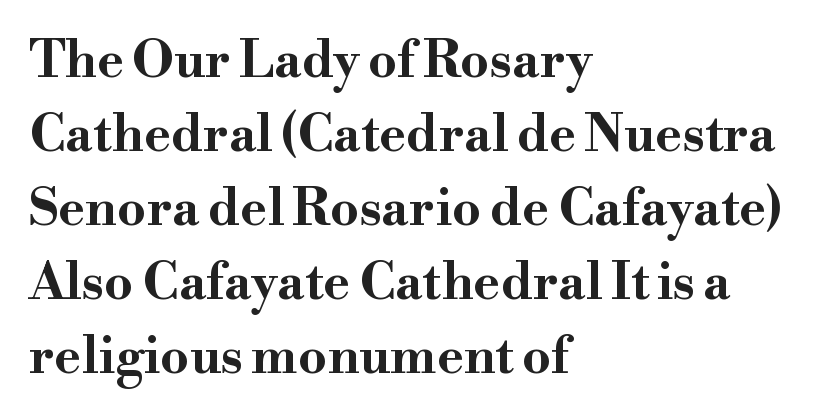
{"serif": "yes", "italic": "no", "bold": "yes", "weight": "bold", "width": "wide", "stroke_contrast": "high", "x_height": "small", "monospaced": "no", "underline": "no", "align": "left", "line_spacing": "normal", "line_spacing_ratio": 1.45, "letter_spacing": "normal", "letter_spacing_em": 0.0, "glyph_px": 51}
